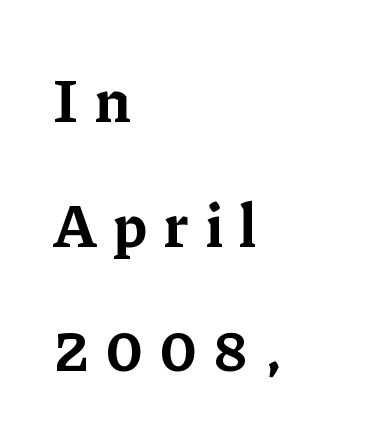
The image shows 62 px bold serif type, upright; set left-aligned, loose line spacing (2.01x), unusually wide letter spacing (+0.26 em), not underlined; low stroke contrast and a medium x-height.
